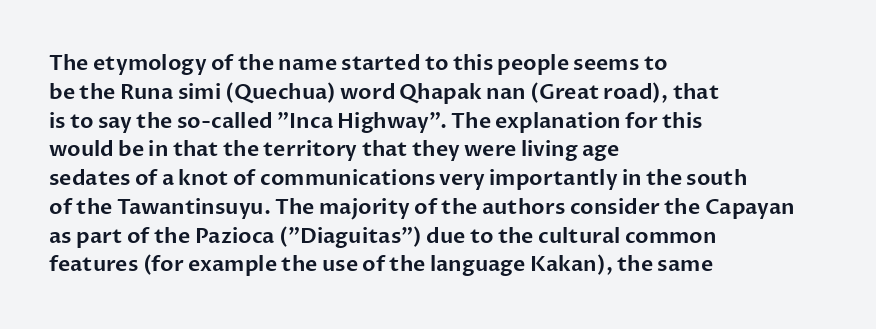
Q: Is the text italic (slanted)? A: No, it is upright.
Q: Is the text underlined? A: No.
Q: How is the paragraph aligned? A: Left-aligned.
Q: Is the spacing between letters normal or unusually wide? A: Normal.
Q: Is the spacing between lines tight, normal or loose? A: Normal.
